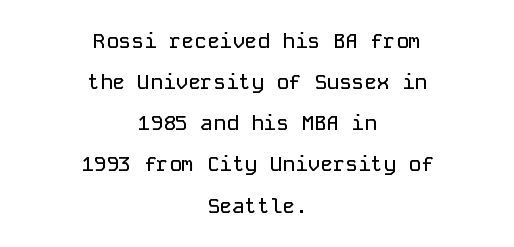
Q: Is the text italic (slanted)? A: No, it is upright.
Q: Is the text underlined? A: No.
Q: How is the paragraph aligned? A: Centered.
Q: Is the spacing between letters normal or unusually wide? A: Normal.
Q: Is the spacing between lines tight, normal or loose? A: Loose.
